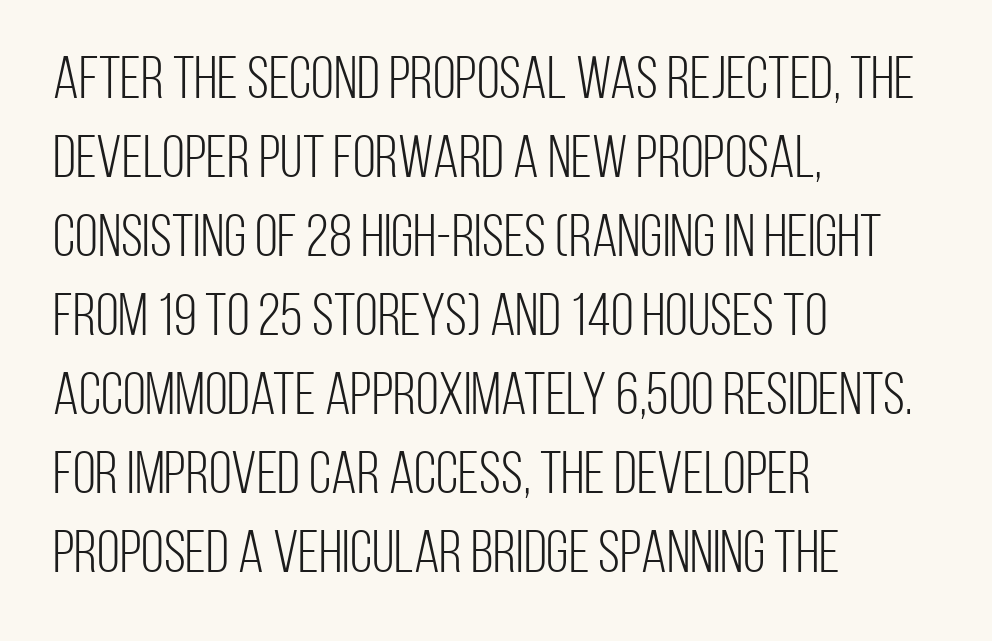
Q: Is the text bold? A: No.
Q: Is the text italic (slanted)? A: No, it is upright.
Q: Is the typeface a serif or a sans-serif typeface? A: Sans-serif.
Q: Is the text underlined? A: No.
Q: How is the paragraph aligned? A: Left-aligned.
Q: Is the spacing between letters normal or unusually wide? A: Normal.
Q: Is the spacing between lines tight, normal or loose? A: Normal.
Q: Width (condensed, normal, or wide)? A: Condensed.
Q: Stroke contrast? A: Low.
Q: x-height? A: Large.
Q: Monospaced? A: No.
